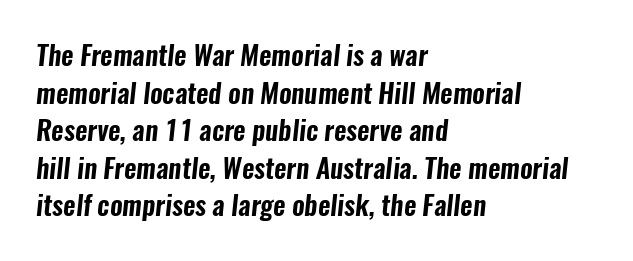
Q: Is the text underlined? A: No.
Q: How is the paragraph aligned? A: Left-aligned.
Q: Is the spacing between letters normal or unusually wide? A: Normal.
Q: Is the spacing between lines tight, normal or loose? A: Normal.
